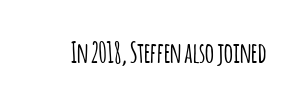
The image shows 28 px condensed sans-serif type, upright; set normal letter spacing, not underlined; low stroke contrast and a large x-height.
